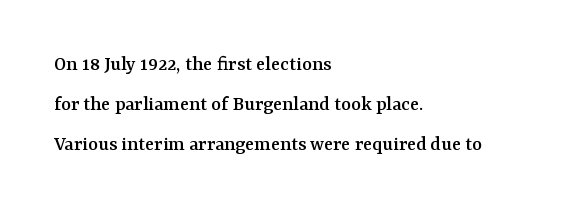
Horizontal bands of white between lines are thick stripes. Between one letter and the next there's only the usual sliver of space. The text block is weighted toward the left margin, trailing off unevenly rightward. Underlining? Definitely not there.
